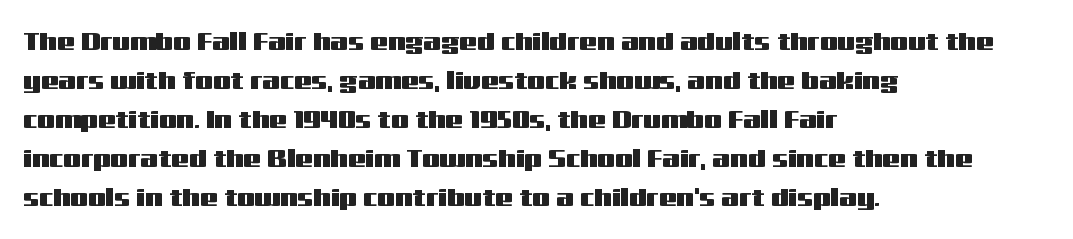
The image shows 25 px text type, upright; set left-aligned, normal line spacing (1.56x), normal letter spacing, not underlined.
